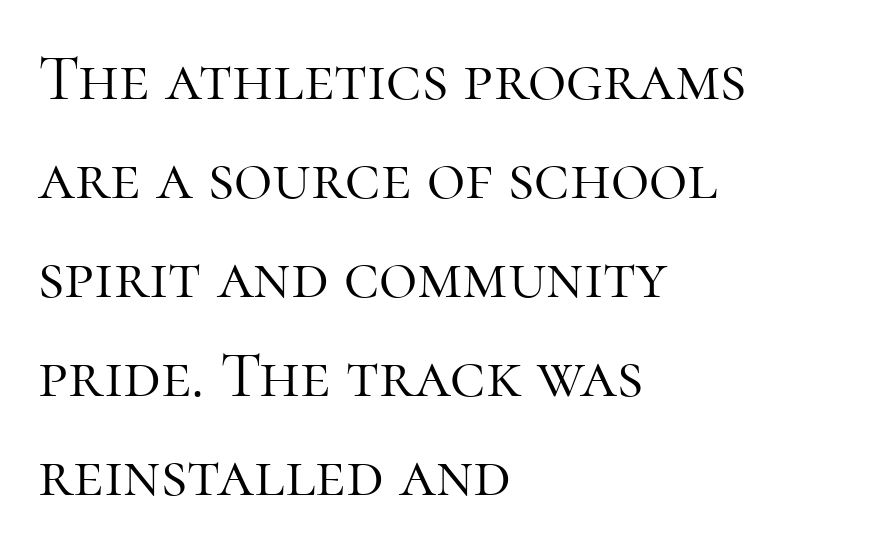
{"serif": "yes", "italic": "no", "bold": "no", "weight": "light", "width": "normal", "stroke_contrast": "high", "x_height": "medium", "monospaced": "no", "underline": "no", "align": "left", "line_spacing": "normal", "line_spacing_ratio": 1.5, "letter_spacing": "normal", "letter_spacing_em": 0.0, "glyph_px": 66}
